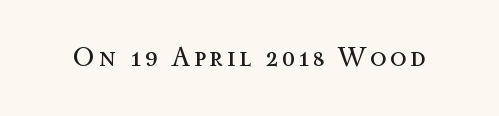
Q: Is the text bold? A: No.
Q: Is the text italic (slanted)? A: No, it is upright.
Q: Is the text underlined? A: No.
